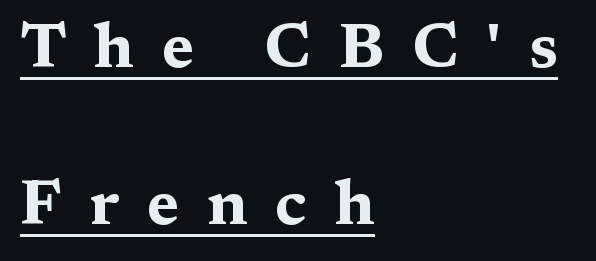
The image shows 63 px bold, wide serif type, upright; set left-aligned, loose line spacing (2.49x), unusually wide letter spacing (+0.44 em), underlined; medium stroke contrast and a medium x-height.
